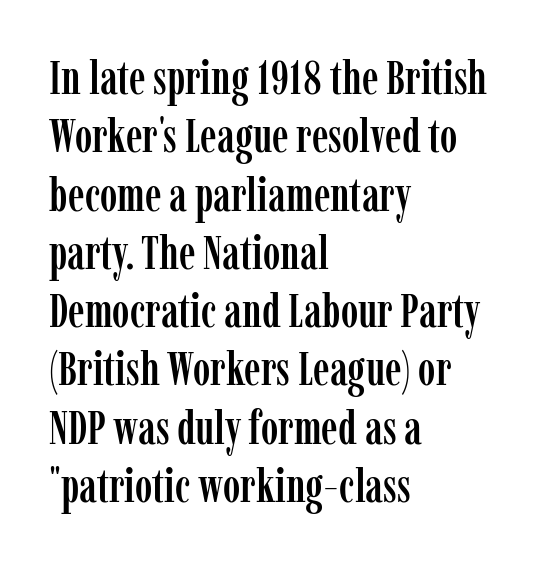
The image shows 47 px condensed serif type, upright; set left-aligned, line spacing 1.24x, normal letter spacing, not underlined; low stroke contrast and a medium x-height.
